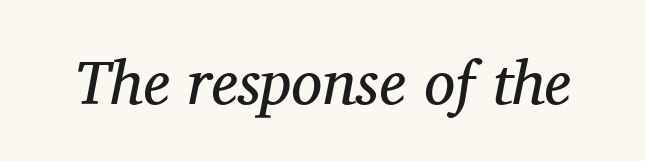
{"serif": "yes", "italic": "yes", "lean": "right", "slant_degrees": 11, "bold": "no", "weight": "regular", "width": "normal", "stroke_contrast": "medium", "x_height": "medium", "monospaced": "no", "underline": "no", "letter_spacing": "normal", "letter_spacing_em": 0.0, "glyph_px": 62}
